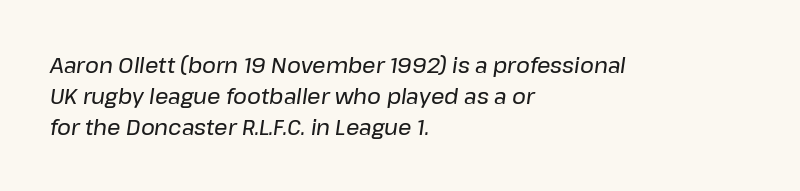
Q: Is the text italic (slanted)? A: Yes, it leans right by about 8 degrees.
Q: Is the text underlined? A: No.
Q: How is the paragraph aligned? A: Left-aligned.
Q: Is the spacing between letters normal or unusually wide? A: Normal.
Q: Is the spacing between lines tight, normal or loose? A: Normal.
